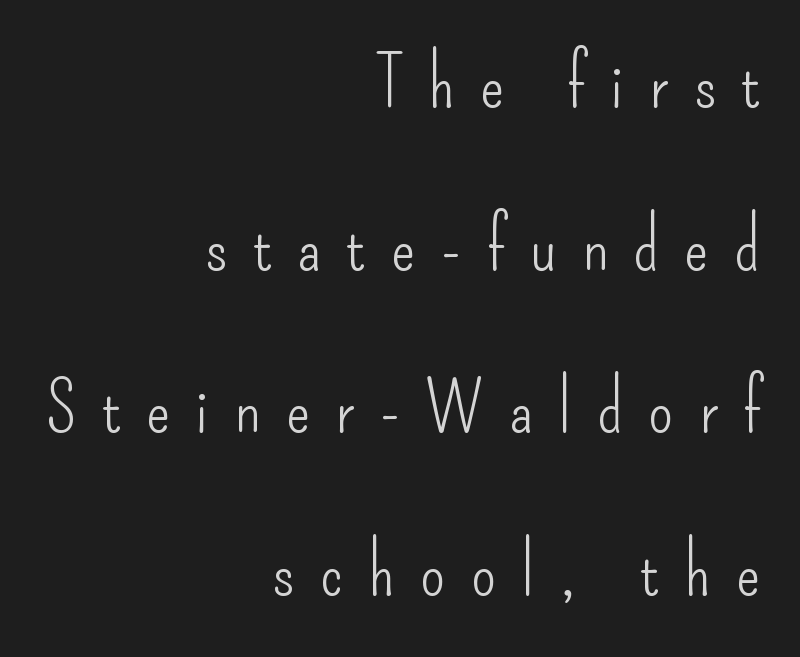
The passage shown has open, widely tracked lettering throughout. The type family on display is of the sans-serif kind. The strokes carry an ordinary text weight at most. Unmarked baselines from the first word to the last. Quick note: interline space is abundant. Quick note: not italic, upright.
